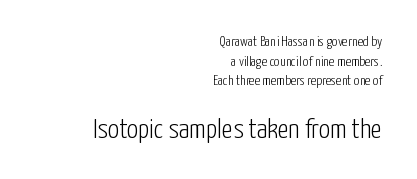
The image shows 28 px light, condensed sans-serif type, upright; set right-aligned, normal line spacing (1.41x), normal letter spacing, not underlined; the second (bottom) block is 2.0x larger; low stroke contrast and a medium x-height.
